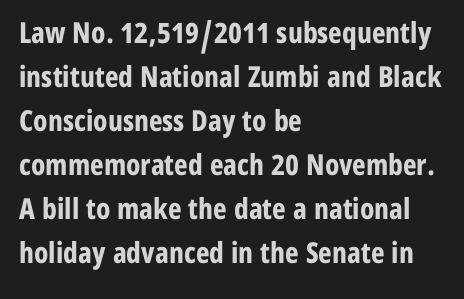
{"serif": "no", "italic": "no", "bold": "yes", "weight": "bold", "width": "condensed", "stroke_contrast": "low", "x_height": "medium", "monospaced": "no", "underline": "no", "align": "left", "line_spacing": "normal", "line_spacing_ratio": 1.52, "letter_spacing": "normal", "letter_spacing_em": 0.0, "glyph_px": 29}
